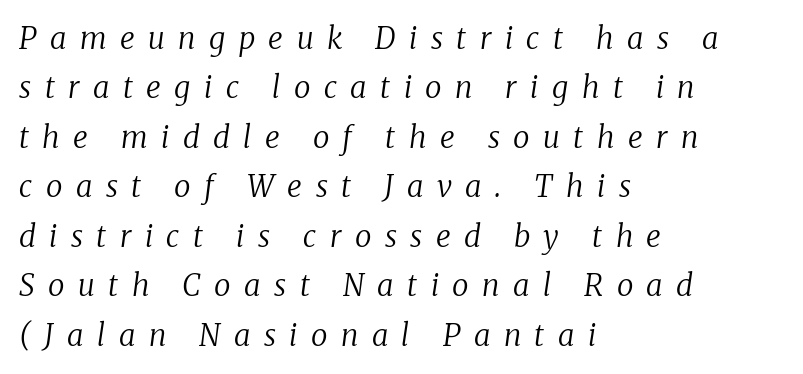
An italicized treatment has been applied to the whole sample. Characters follow at a spacing far wider than the type designer built in. Here the designer chose a conventional face with non-uniform glyph widths. A light-to-regular cut is what we see here.
